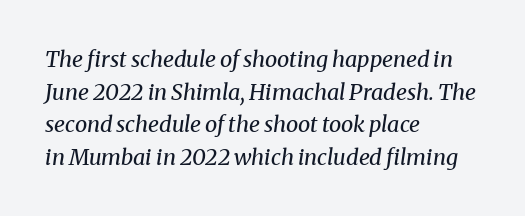
Leading: standard. Weight: not bold — regular or lighter. Look at the tracking — it's just the regular setting, nothing added. Rule under the text: the space is simply empty. Alignment: flush left.
